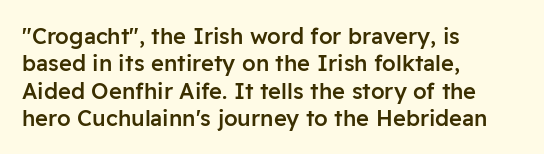
The image shows 22 px text type, upright; set left-aligned, line spacing 1.24x, normal letter spacing, not underlined.
